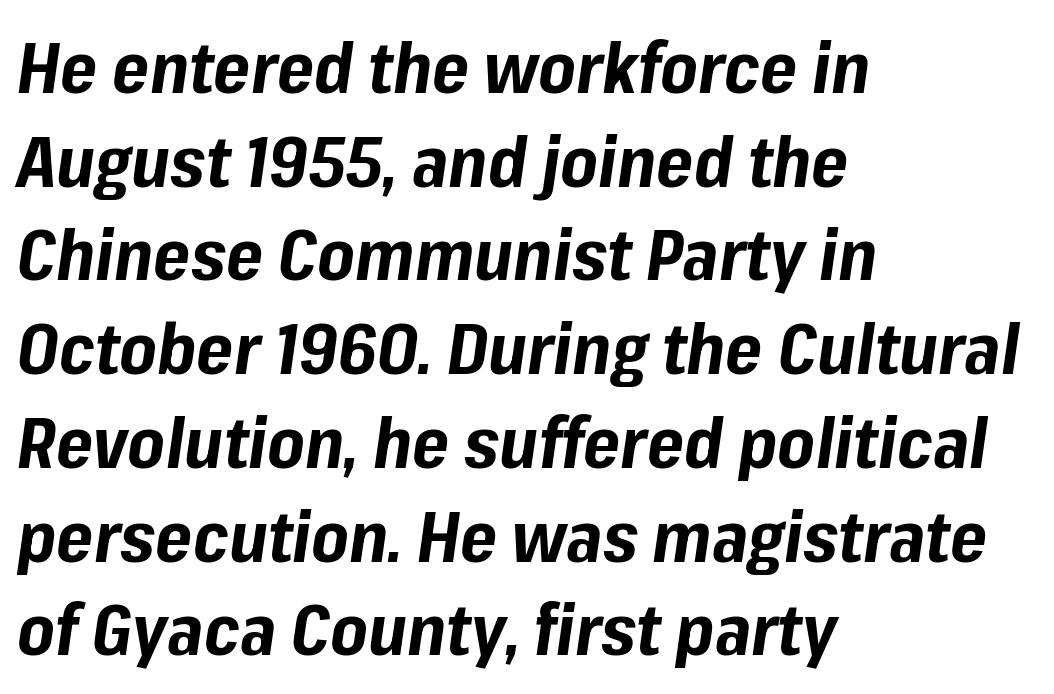
The rendering anchors every line to the left-hand side. Regarding leading, the lines here are spaced in the standard way. The specimen omits any rule beneath the text block's lines. The rendering uses natural spacing where letterforms have individual widths. Look at the stroke-to-counter ratio: heavy, a bold. The rendering applies a slant to the glyphs.
